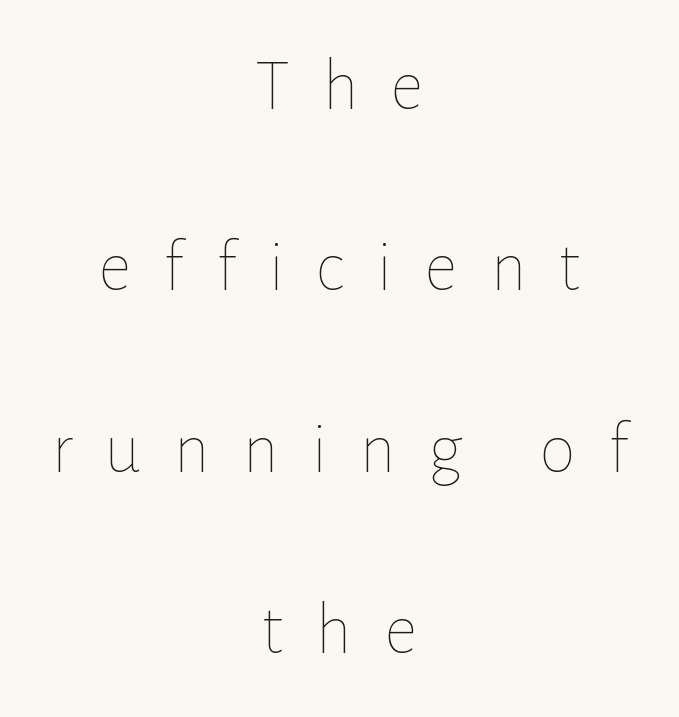
The image shows 74 px thin type, upright; set centered, loose line spacing (2.45x), unusually wide letter spacing (+0.43 em), not underlined; low stroke contrast and a medium x-height.
